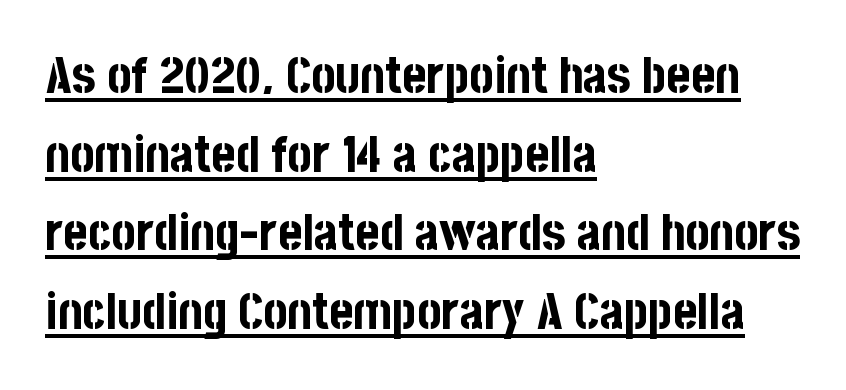
The image shows 51 px bold, condensed sans-serif type, upright; set left-aligned, normal line spacing (1.54x), normal letter spacing, underlined; low stroke contrast and a large x-height.
